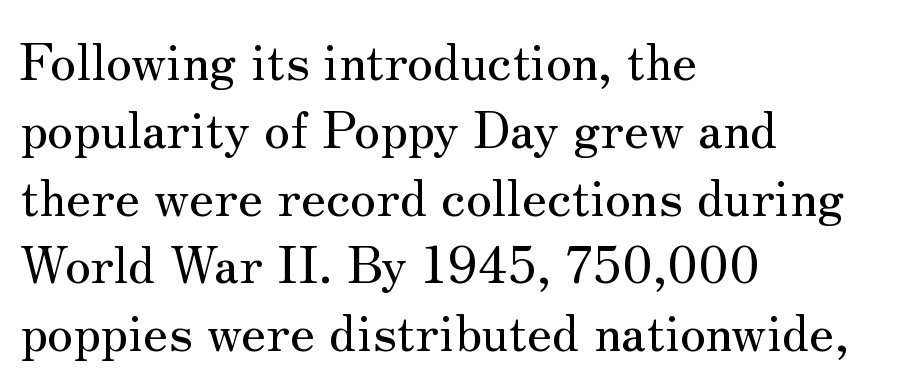
The image shows 51 px serif type, upright; set left-aligned, normal line spacing (1.33x), normal letter spacing, not underlined; medium stroke contrast and a small x-height.
